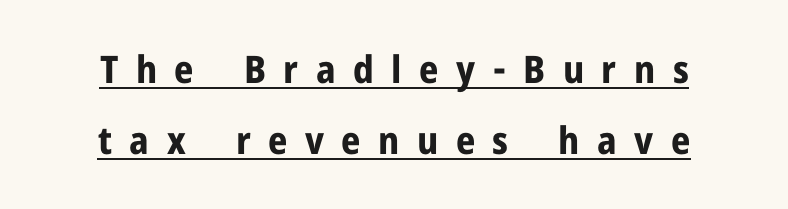
{"serif": "no", "italic": "no", "bold": "yes", "weight": "bold", "width": "normal", "stroke_contrast": "low", "x_height": "medium", "monospaced": "no", "underline": "yes", "align": "center", "line_spacing_ratio": 1.88, "letter_spacing": "wide", "letter_spacing_em": 0.46, "glyph_px": 38}
